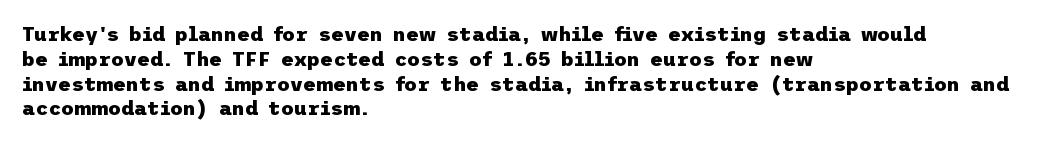
Q: Is the text bold? A: Yes.
Q: Is the text italic (slanted)? A: No, it is upright.
Q: Is the text underlined? A: No.
Q: How is the paragraph aligned? A: Left-aligned.
Q: Is the spacing between letters normal or unusually wide? A: Normal.
